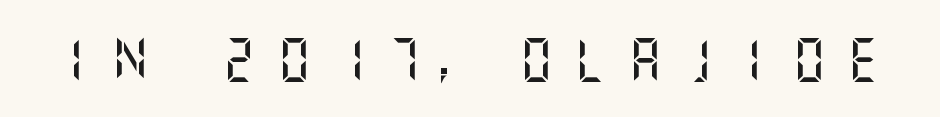
Q: Is the text italic (slanted)? A: No, it is upright.
Q: Is the typeface a serif or a sans-serif typeface? A: Sans-serif.
Q: Is the text underlined? A: No.
Q: Is the spacing between letters normal or unusually wide? A: Unusually wide.
Q: Width (condensed, normal, or wide)? A: Normal.
Q: Stroke contrast? A: Medium.
Q: x-height? A: Large.
